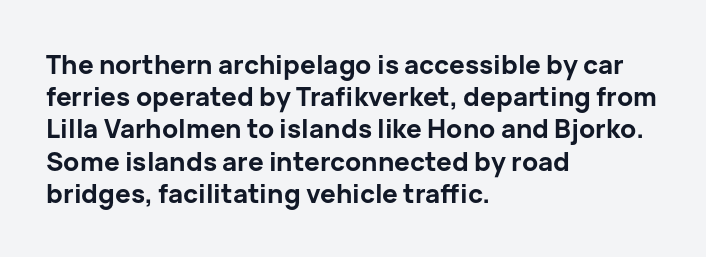
Descenders hang freely into open space. Rendered with straight, roman letterforms. The strokes are fattened all the way to bold. This rendering uses left alignment, leaving the right contour irregular.
